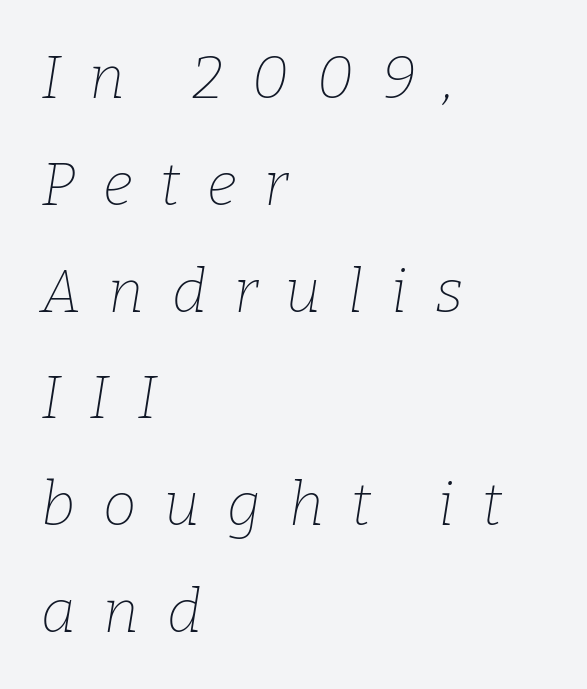
Style check: oblique. If you drew a ruler down the left edge, every line would touch it. Descender tails drop into unmarked territory. The tracking jumps out immediately: characters are airy and widely separated. Proportional: the letters do not fall into vertical columns. To sum up the face: it has serifs.
